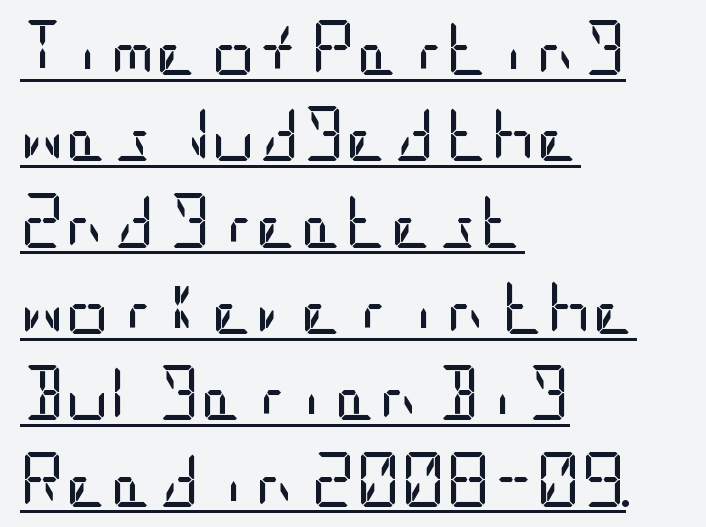
{"serif": "no", "italic": "no", "bold": "no", "weight": "regular", "width": "condensed", "stroke_contrast": "low", "x_height": "large", "underline": "yes", "align": "left", "line_spacing": "normal", "line_spacing_ratio": 1.57, "letter_spacing": "normal", "letter_spacing_em": 0.0, "glyph_px": 55}
